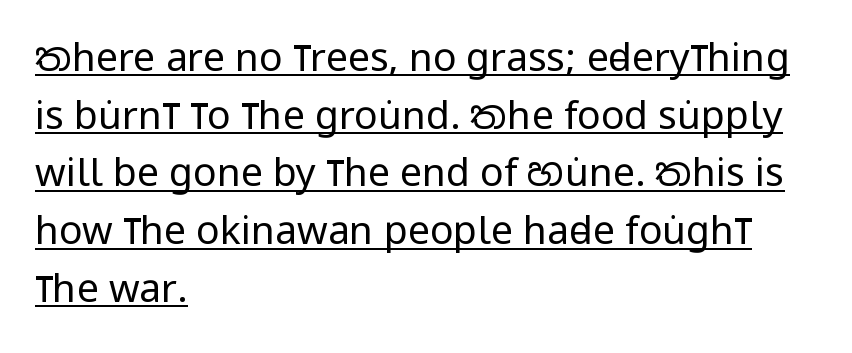
Decoration check: the copy is underlined. Quick note: interline space is typical. The characters are drawn with everyday or finer stroke widths. I'd call this a sans setting — the letters go barefoot. The type sits square on the baseline with zero lean.
